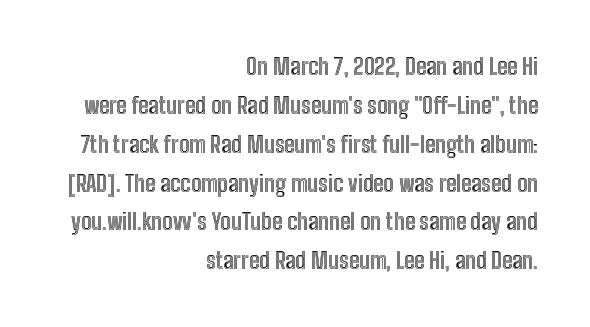
Q: Is the text italic (slanted)? A: No, it is upright.
Q: Is the text underlined? A: No.
Q: How is the paragraph aligned? A: Right-aligned.
Q: Is the spacing between letters normal or unusually wide? A: Normal.
Q: Is the spacing between lines tight, normal or loose? A: Normal.
